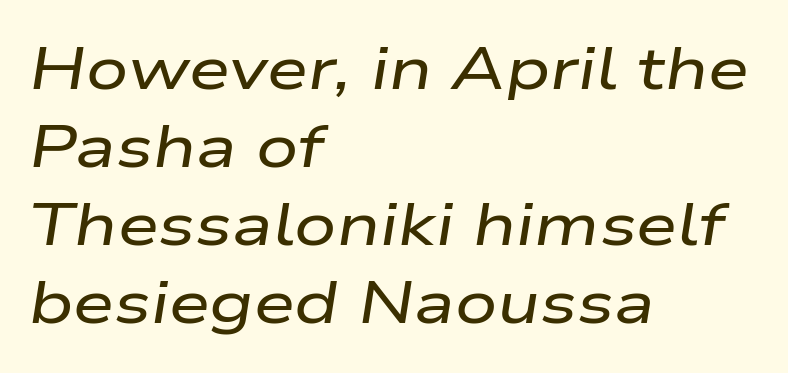
An italicized treatment has been applied to the whole sample. Proportional: the letters do not fall into vertical columns. Here the glyphs are tracked normally, forming tight word shapes. Baseline-to-baseline distance is the conventional proportion of letter height.
